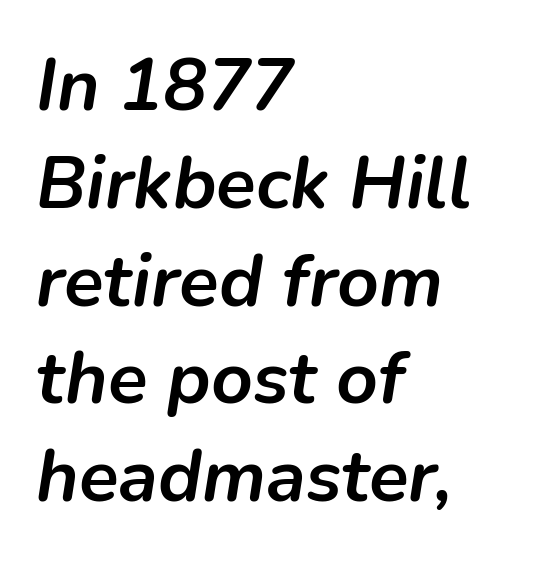
The image shows 73 px semibold type, italic (leaning right); set left-aligned, normal line spacing (1.34x), normal letter spacing, not underlined; low stroke contrast and a medium x-height.
